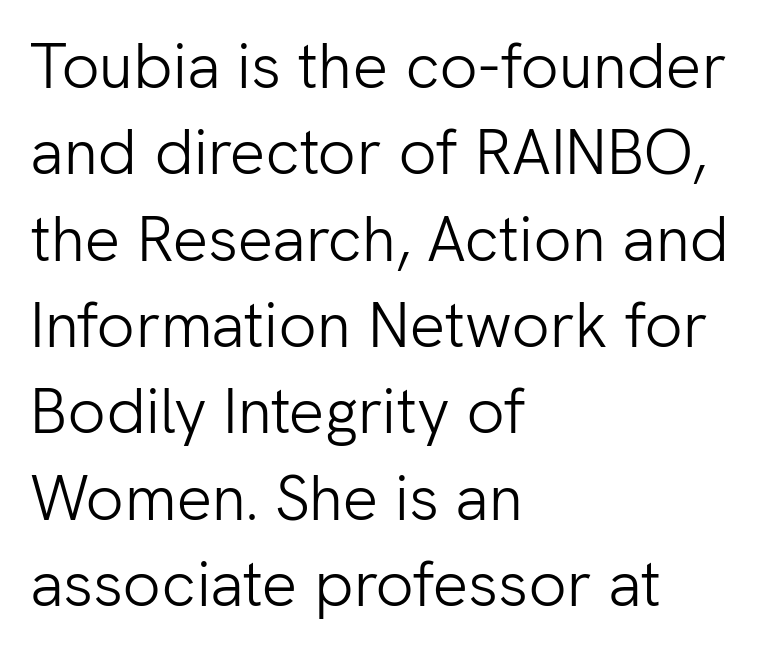
The image shows 63 px light sans-serif type, upright; set left-aligned, normal line spacing (1.37x), normal letter spacing, not underlined; low stroke contrast and a medium x-height.
